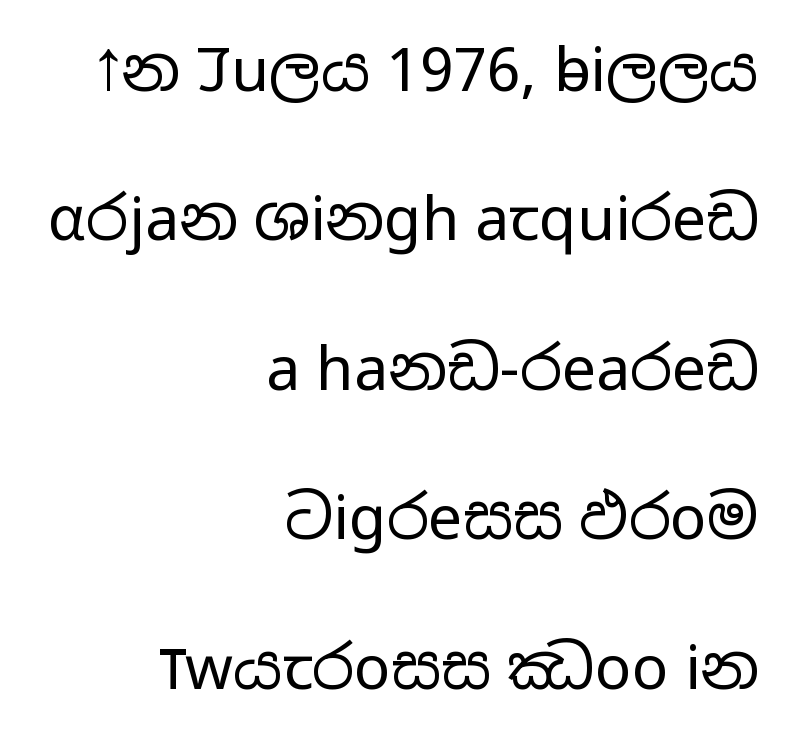
Character widths vary here, with narrow letters taking less room than wide ones. The weight would be labelled regular, book, light, or lighter still. Each letter's strokes conclude bluntly, with no projecting serifs. There is no visible air inserted between adjacent glyphs.
